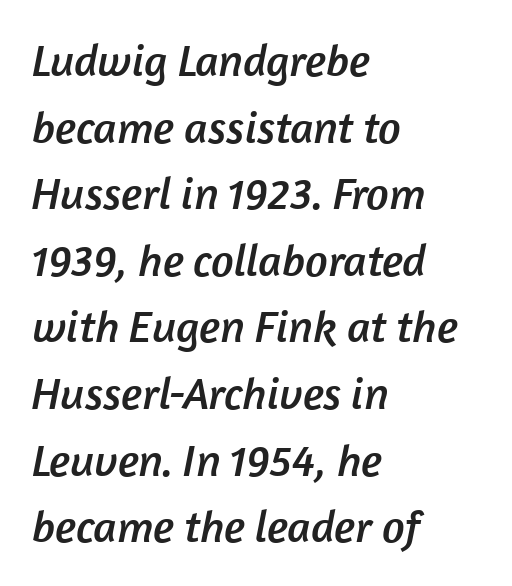
Here the designer chose a conventional face with non-uniform glyph widths. The rendering anchors every line to the left-hand side. What kind of face is this? One without serifs — a sans. The designer left line spacing at the default. Look at the tracking — it's just the regular setting, nothing added.
